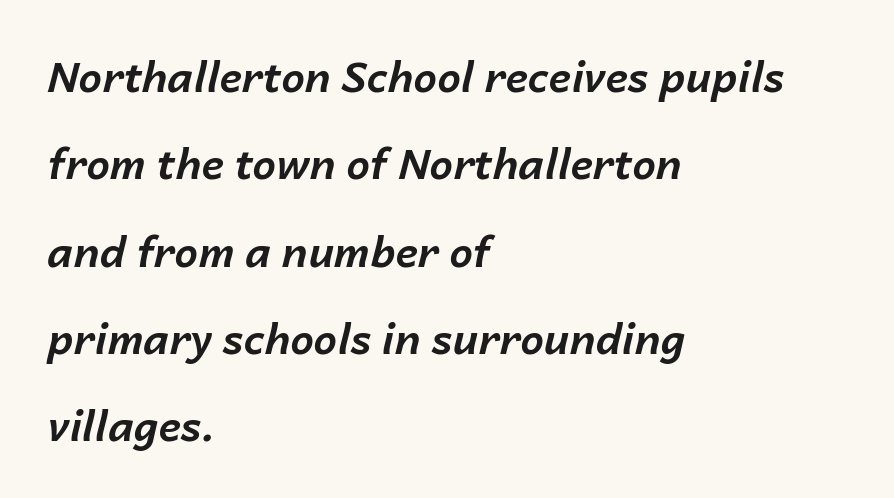
Q: Is the text bold? A: Yes.
Q: Is the text italic (slanted)? A: Yes, it leans right by about 14 degrees.
Q: Is the text underlined? A: No.
Q: How is the paragraph aligned? A: Left-aligned.
Q: Is the spacing between letters normal or unusually wide? A: Normal.
Q: Is the spacing between lines tight, normal or loose? A: Loose.
Q: Width (condensed, normal, or wide)? A: Normal.
Q: Stroke contrast? A: Low.
Q: x-height? A: Medium.
Q: Monospaced? A: No.
